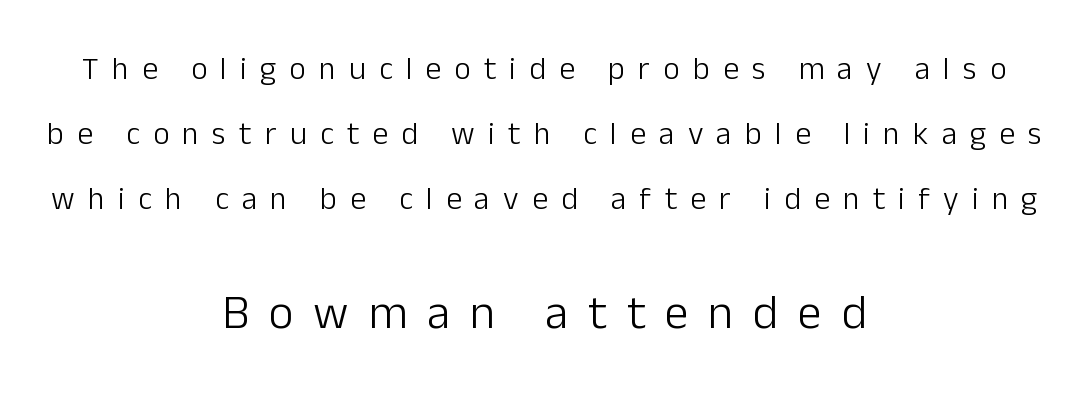
Q: Is the text bold? A: No.
Q: Is the text italic (slanted)? A: No, it is upright.
Q: Is the typeface a serif or a sans-serif typeface? A: Sans-serif.
Q: Is the text underlined? A: No.
Q: How is the paragraph aligned? A: Centered.
Q: Is the spacing between letters normal or unusually wide? A: Unusually wide.
Q: Is the spacing between lines tight, normal or loose? A: Loose.
Q: Which block of text is set in a larger size, the first (top) or the second (bottom)? A: The second (bottom) one.
Q: Width (condensed, normal, or wide)? A: Normal.
Q: Stroke contrast? A: Low.
Q: x-height? A: Medium.
Q: Monospaced? A: No.
